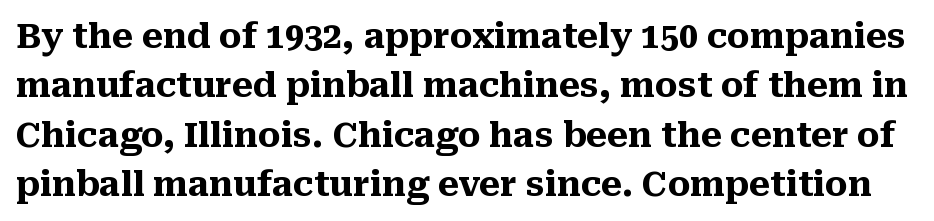
{"serif": "yes", "italic": "no", "bold": "yes", "weight": "heavy", "width": "normal", "stroke_contrast": "medium", "x_height": "medium", "monospaced": "no", "underline": "no", "line_spacing": "normal", "line_spacing_ratio": 1.45, "letter_spacing": "normal", "letter_spacing_em": 0.0, "glyph_px": 34}
